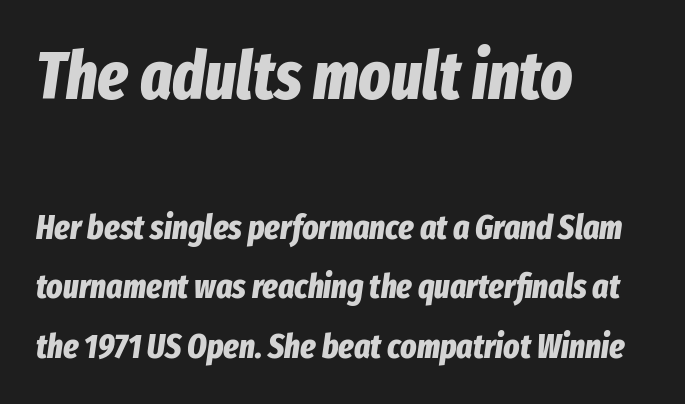
Q: Is the text bold? A: Yes.
Q: Is the text italic (slanted)? A: Yes, it leans right by about 8 degrees.
Q: Is the text underlined? A: No.
Q: How is the paragraph aligned? A: Left-aligned.
Q: Is the spacing between letters normal or unusually wide? A: Normal.
Q: Which block of text is set in a larger size, the first (top) or the second (bottom)? A: The first (top) one.
Q: Width (condensed, normal, or wide)? A: Condensed.
Q: Stroke contrast? A: Low.
Q: x-height? A: Medium.
Q: Monospaced? A: No.
